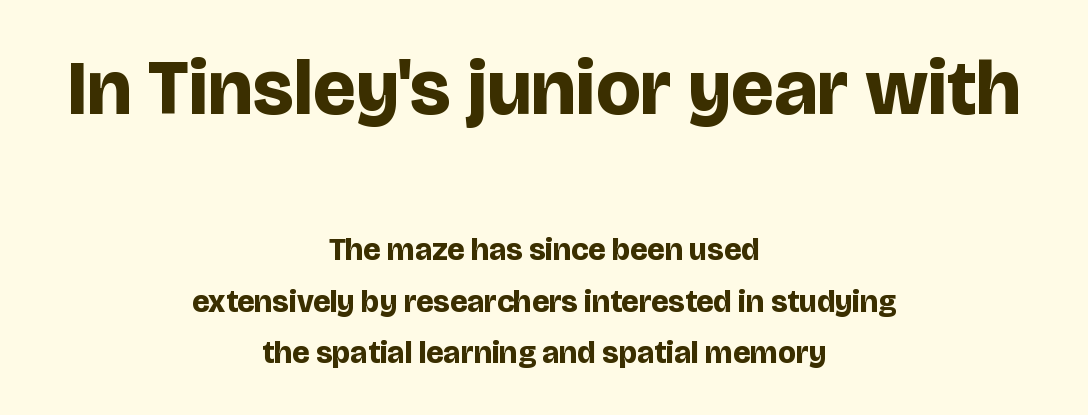
{"serif": "no", "italic": "no", "bold": "yes", "weight": "bold", "width": "normal", "stroke_contrast": "low", "x_height": "large", "monospaced": "no", "underline": "no", "align": "center", "line_spacing": "normal", "line_spacing_ratio": 1.66, "letter_spacing": "normal", "letter_spacing_em": 0.0, "larger_block": "first", "size_ratio": 2.48, "glyph_px": 77}
